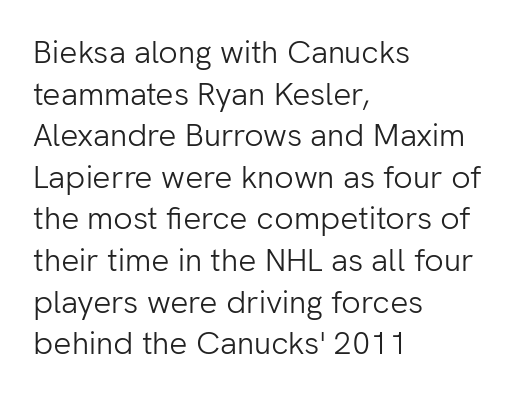
Think of a printed novel: that variable character pitch is what you see here. Anything drawn beneath the words? Only blank space. The face used here is a sans, in the tradition of grotesques and geometrics. Layout note: lines flush left. The face looks like a standard text weight, possibly lighter. The rendering uses a moderate line-height, typical for paragraphs.
